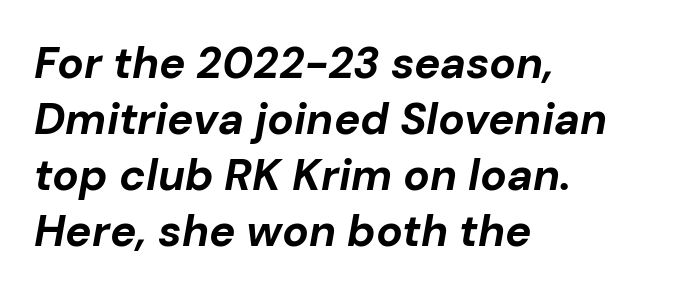
The image shows 44 px bold type, italic (leaning right); set left-aligned, normal line spacing (1.27x), normal letter spacing, not underlined; low stroke contrast and a medium x-height.
